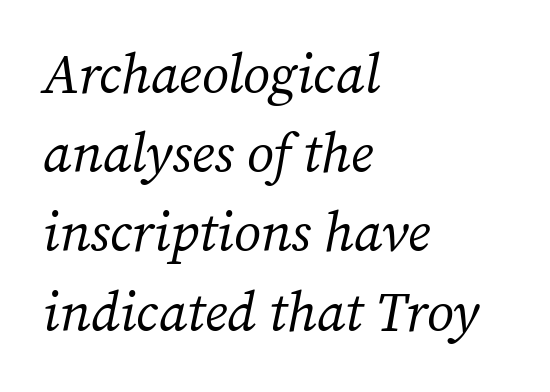
{"serif": "yes", "italic": "yes", "lean": "right", "slant_degrees": 12, "bold": "no", "weight": "regular", "width": "normal", "stroke_contrast": "medium", "x_height": "medium", "monospaced": "no", "underline": "no", "align": "left", "line_spacing": "normal", "line_spacing_ratio": 1.44, "letter_spacing": "normal", "letter_spacing_em": 0.0, "glyph_px": 55}
